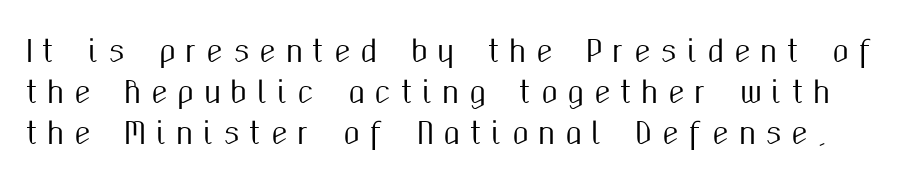
The image shows 30 px condensed sans-serif type, upright; set normal line spacing (1.36x), unusually wide letter spacing (+0.32 em), not underlined; medium stroke contrast and a medium x-height.
